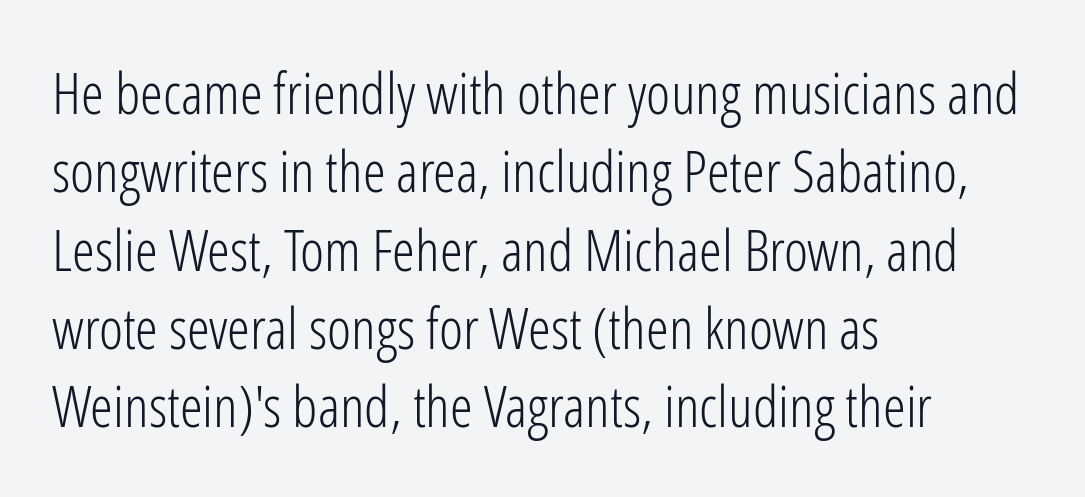
The image shows 58 px light, condensed sans-serif type, upright; set left-aligned, normal line spacing (1.35x), normal letter spacing, not underlined; low stroke contrast and a medium x-height.
